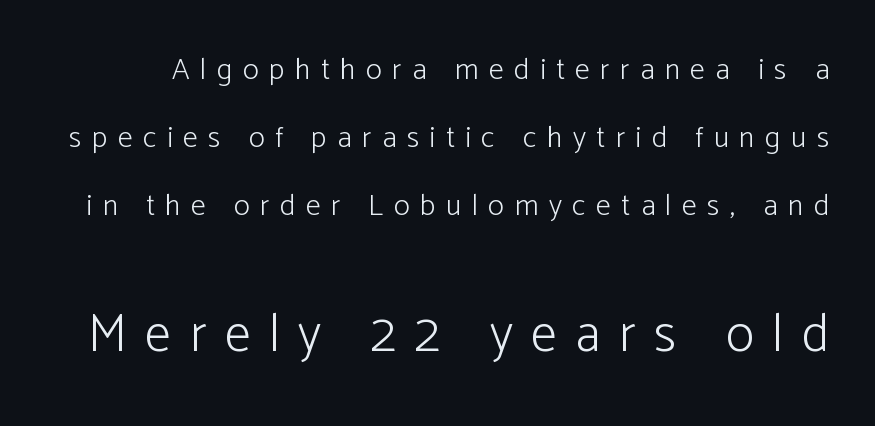
Q: Is the text bold? A: No.
Q: Is the text italic (slanted)? A: No, it is upright.
Q: Is the typeface a serif or a sans-serif typeface? A: Sans-serif.
Q: Is the text underlined? A: No.
Q: Is the spacing between letters normal or unusually wide? A: Unusually wide.
Q: Is the spacing between lines tight, normal or loose? A: Loose.
Q: Which block of text is set in a larger size, the first (top) or the second (bottom)? A: The second (bottom) one.
Q: Width (condensed, normal, or wide)? A: Normal.
Q: Stroke contrast? A: Low.
Q: x-height? A: Medium.
Q: Monospaced? A: No.
